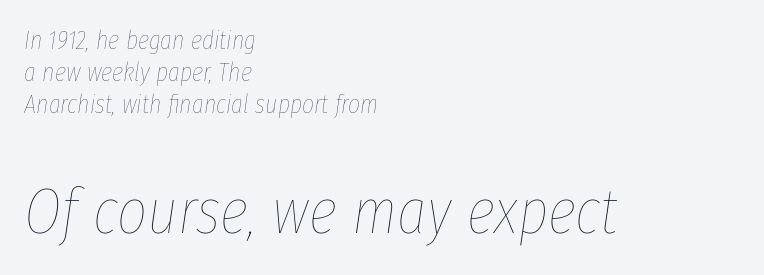
The image shows 65 px thin, condensed type, italic (leaning right); set left-aligned, line spacing 1.23x, normal letter spacing, not underlined; the second (bottom) block is 2.5x larger; low stroke contrast and a medium x-height.
